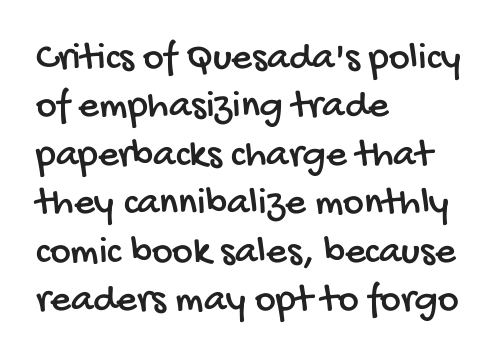
Q: Is the typeface a serif or a sans-serif typeface? A: Sans-serif.
Q: Is the text underlined? A: No.
Q: How is the paragraph aligned? A: Left-aligned.
Q: Is the spacing between letters normal or unusually wide? A: Normal.
Q: Width (condensed, normal, or wide)? A: Condensed.
Q: Stroke contrast? A: Low.
Q: x-height? A: Large.
Q: Monospaced? A: No.
